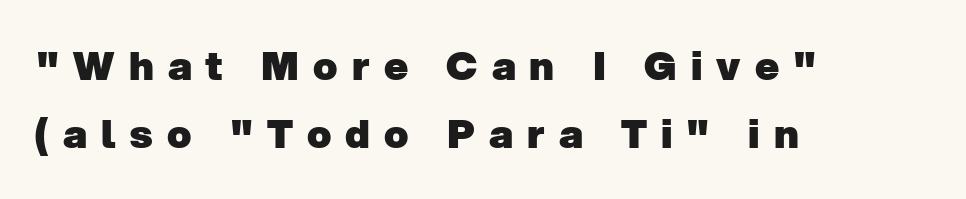
Honestly, the letter spacing is so wide it's the main thing you notice. These lines are rendered in a variable-pitch font. Leftover space on each line is placed entirely after the last word. Every letter is thick-stroked: bold, no question. What kind of face is this? One without serifs — a sans. Descender tails drop into unmarked territory.
